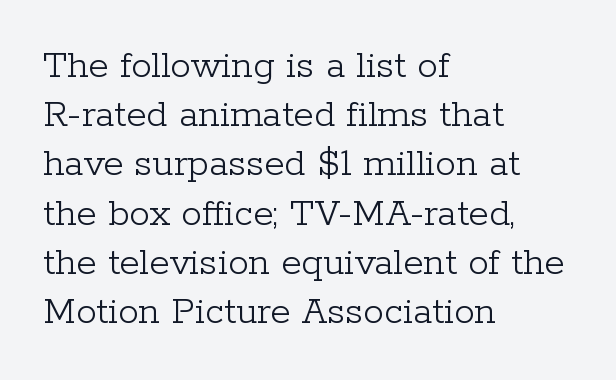
Q: Is the text bold? A: No.
Q: Is the text italic (slanted)? A: No, it is upright.
Q: Is the typeface a serif or a sans-serif typeface? A: Serif.
Q: Is the text underlined? A: No.
Q: How is the paragraph aligned? A: Left-aligned.
Q: Is the spacing between letters normal or unusually wide? A: Normal.
Q: Width (condensed, normal, or wide)? A: Normal.
Q: Stroke contrast? A: Low.
Q: x-height? A: Medium.
Q: Monospaced? A: No.
